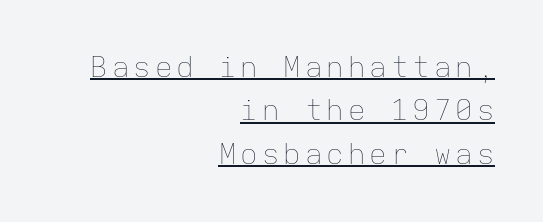
Compared with undecorated copy, this sample adds a rule below the words. Each new line begins a customary step beneath the previous one. Posture: vertical. If you drew a ruler down the right edge, every line would touch it.
